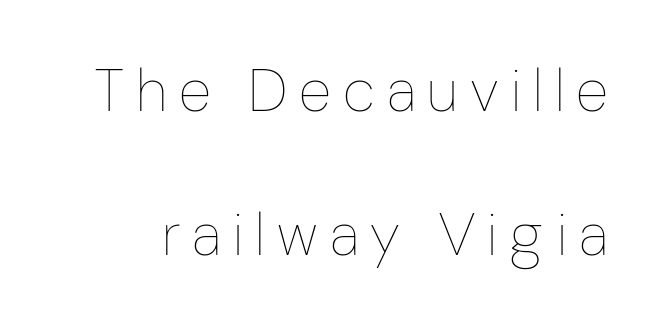
{"italic": "no", "bold": "no", "weight": "thin", "width": "condensed", "stroke_contrast": "low", "x_height": "medium", "monospaced": "no", "underline": "no", "line_spacing": "loose", "line_spacing_ratio": 2.4, "letter_spacing": "wide", "letter_spacing_em": 0.2, "glyph_px": 60}
